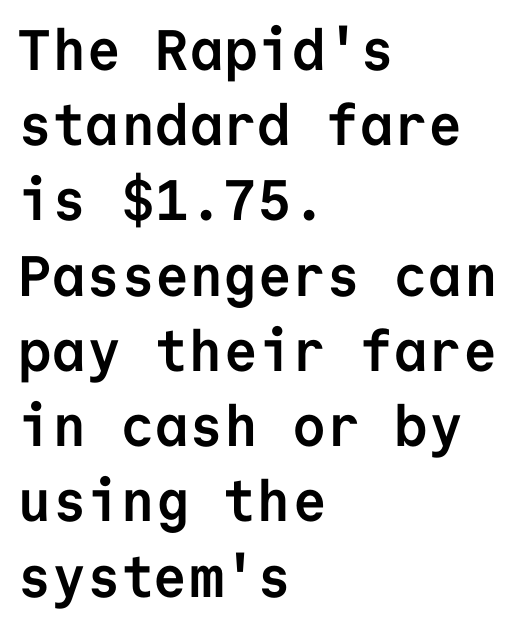
The image shows 57 px semibold sans-serif type, upright, monospaced; set left-aligned, normal line spacing (1.32x), normal letter spacing, not underlined; low stroke contrast and a medium x-height.
